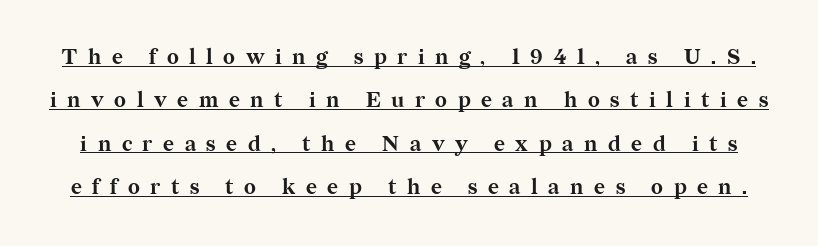
You could only call the tracking loose — the letters float apart. Stroke thickness is high; the sample reads as a true bold. Like a heading marked for emphasis, these lines bear an underscore. Ordinary non-slanted type is in use. Leading is clearly above the norm, producing a sparse column.
